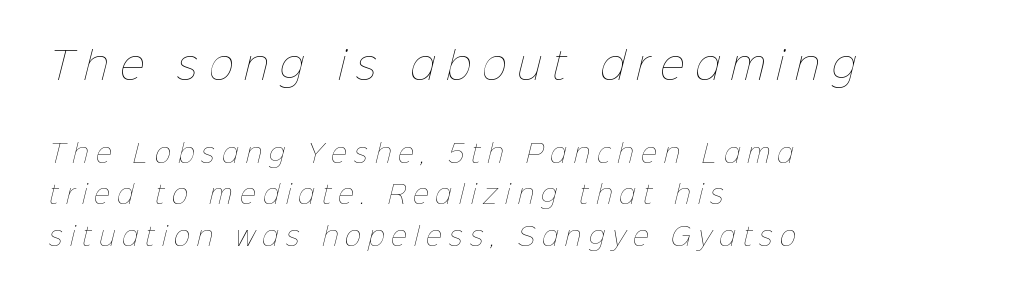
{"bold": "no", "weight": "thin", "width": "normal", "stroke_contrast": "low", "x_height": "medium", "monospaced": "no", "underline": "no", "align": "left", "line_spacing": "normal", "line_spacing_ratio": 1.65, "letter_spacing": "wide", "letter_spacing_em": 0.29, "larger_block": "first", "size_ratio": 1.52, "glyph_px": 38}
